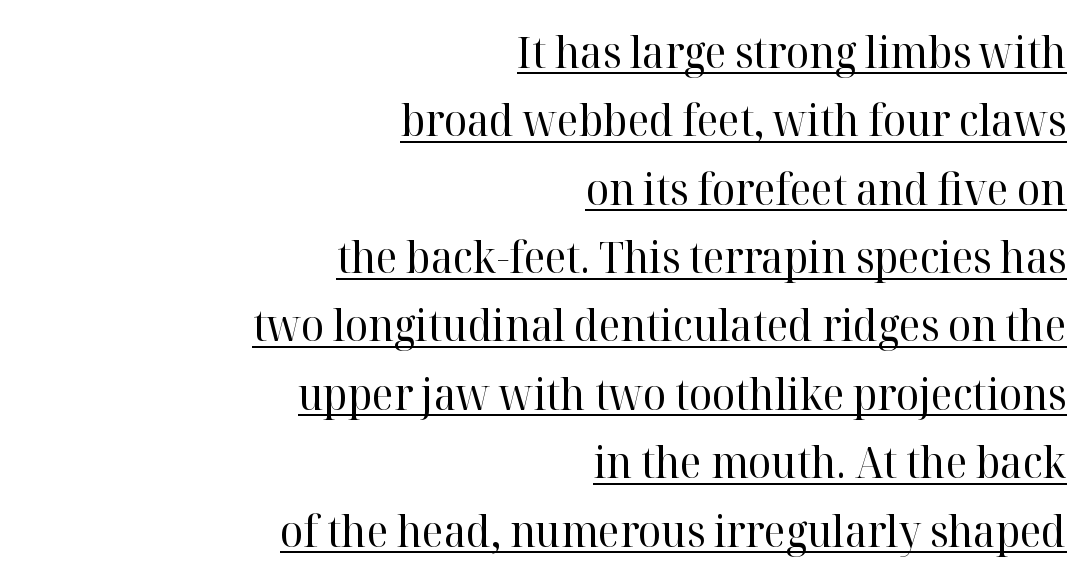
Does the lettering tilt? It doesn't — this is upright. Looks like someone drew a line under every word here. Regular leading. Ink coverage per letter is moderate at most. Font category for this specimen: serif. The letters advance in unequal steps, a hallmark of proportional type.
